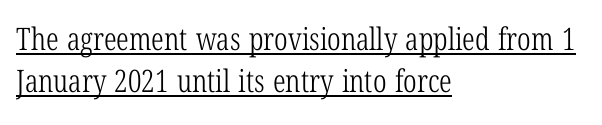
The image shows 31 px light, condensed serif type, upright; set left-aligned, normal line spacing (1.37x), normal letter spacing, underlined; low stroke contrast and a medium x-height.
